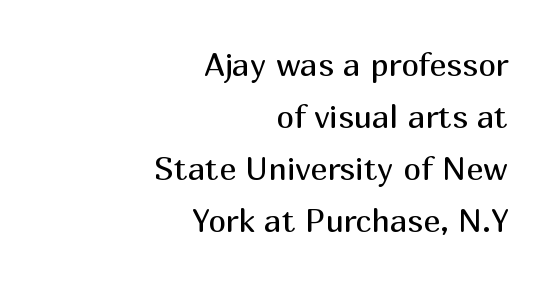
Observe the ordinary spacing: letters are neighbours, not strangers. The passage shown is typeset with a sans-serif family. Is there any slant? The stems are plumb. Line endings align vertically; line beginnings do not. The characters are drawn with everyday or finer stroke widths.
